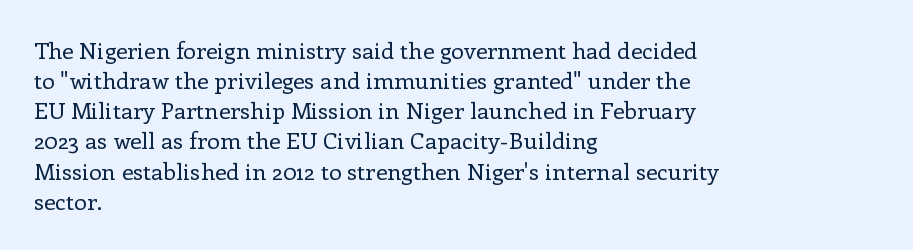
Q: Is the text bold? A: No.
Q: Is the text italic (slanted)? A: No, it is upright.
Q: Is the text underlined? A: No.
Q: How is the paragraph aligned? A: Left-aligned.
Q: Is the spacing between letters normal or unusually wide? A: Normal.
Q: Is the spacing between lines tight, normal or loose? A: Normal.
